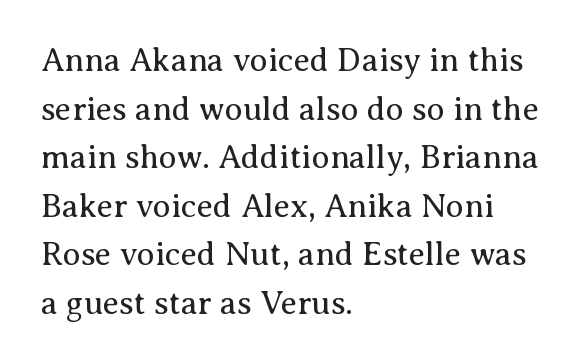
Does extra space separate the letters? No, they use regular spacing. Type without underlining. The typography opts for an upright posture over an oblique one. This sample has the flowing, uneven cadence of proportional lettering. The font sits on the lighter half of the weight spectrum, regular included.
